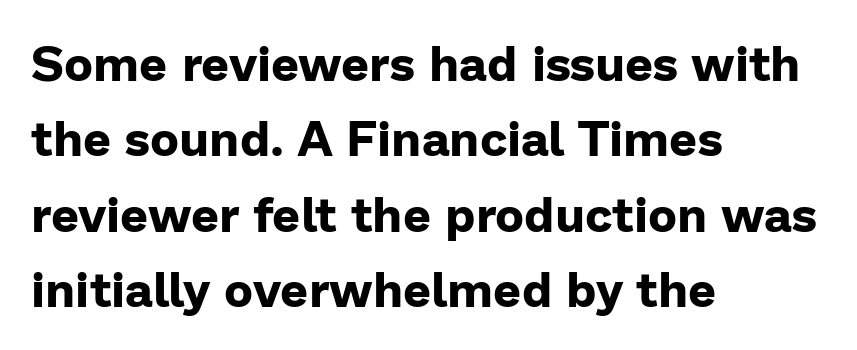
If you measured baseline to baseline, you'd find a middling distance. Is this a sans? Yes — the strokes have no serifs. Spacing verdict: proportional, widths tailored to each character. Glyph-to-glyph distance matches everyday printed text.
